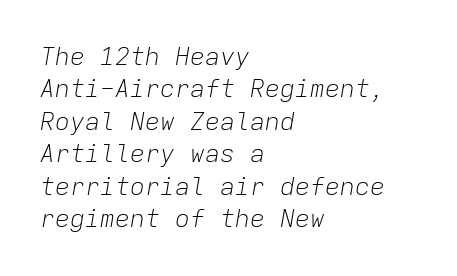
Q: Is the text bold? A: No.
Q: Is the text italic (slanted)? A: Yes, it leans right by about 9 degrees.
Q: Is the text underlined? A: No.
Q: How is the paragraph aligned? A: Left-aligned.
Q: Is the spacing between letters normal or unusually wide? A: Normal.
Q: Is the spacing between lines tight, normal or loose? A: Normal.
